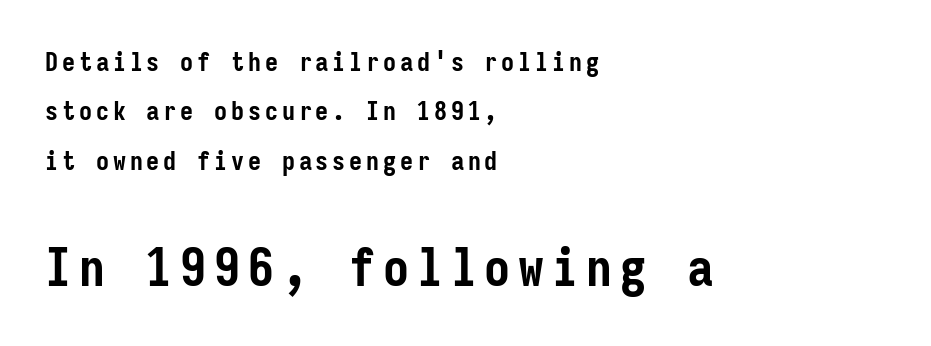
Only glyphs here, with clear space below each row. I'd call this a sans setting — the letters go barefoot. These lines are rendered in a fixed-pitch font. A great deal of white space separates one row of letters from the next.
